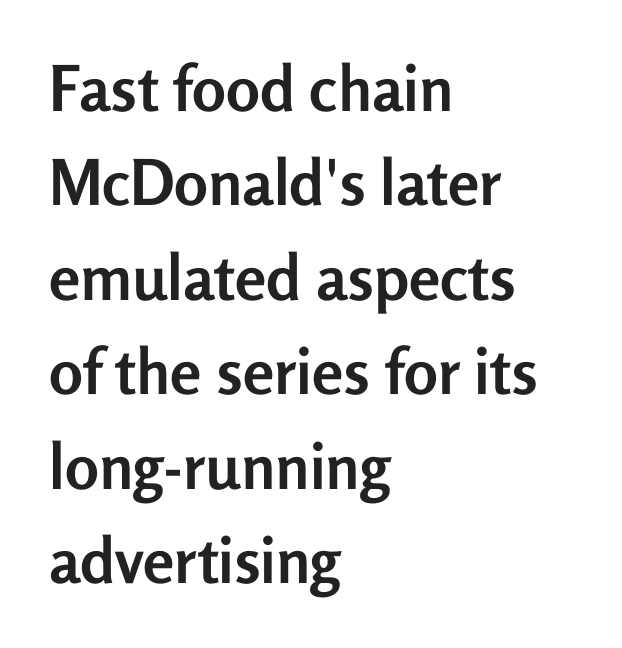
{"serif": "no", "italic": "no", "bold": "yes", "weight": "semibold", "width": "normal", "stroke_contrast": "low", "x_height": "medium", "monospaced": "no", "underline": "no", "align": "left", "line_spacing": "normal", "line_spacing_ratio": 1.5, "letter_spacing": "normal", "letter_spacing_em": 0.0, "glyph_px": 63}
